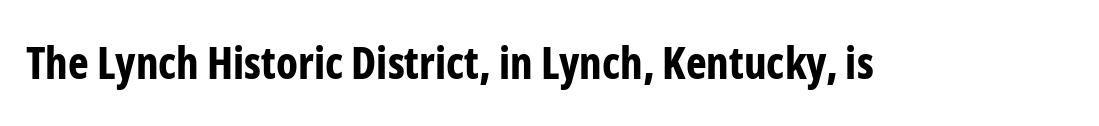
Q: Is the text bold? A: Yes.
Q: Is the text italic (slanted)? A: No, it is upright.
Q: Is the typeface a serif or a sans-serif typeface? A: Sans-serif.
Q: Is the text underlined? A: No.
Q: Is the spacing between letters normal or unusually wide? A: Normal.
Q: Width (condensed, normal, or wide)? A: Condensed.
Q: Stroke contrast? A: Low.
Q: x-height? A: Medium.
Q: Monospaced? A: No.
